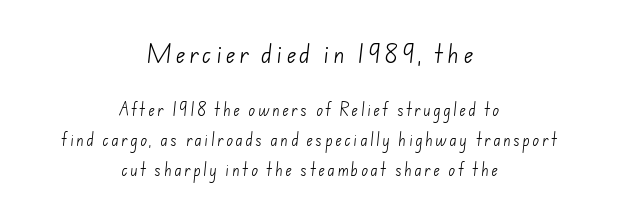
{"bold": "no", "underline": "no", "align": "center", "line_spacing": "loose", "line_spacing_ratio": 2.15, "larger_block": "first", "size_ratio": 1.5, "glyph_px": 21}
